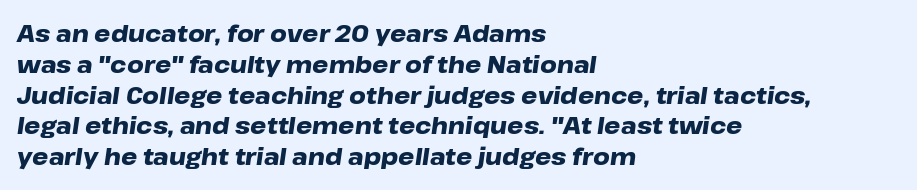
The image shows 23 px bold type, italic (leaning right); set left-aligned, normal line spacing (1.34x), normal letter spacing, not underlined.
